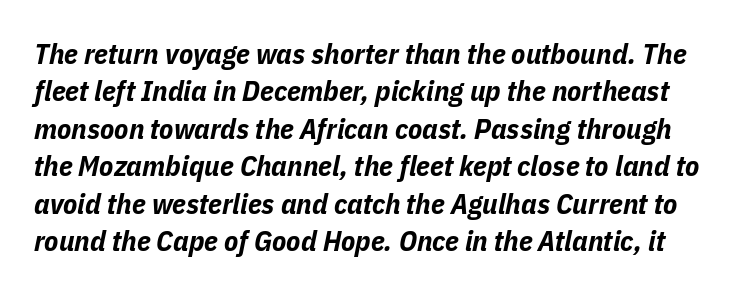
This is heavy type, rendered in bold. The passage shown leans; its letterforms are oblique. Character widths vary here, with narrow letters taking less room than wide ones. Vertical spacing — default. Descenders are the only things crossing below the line.
